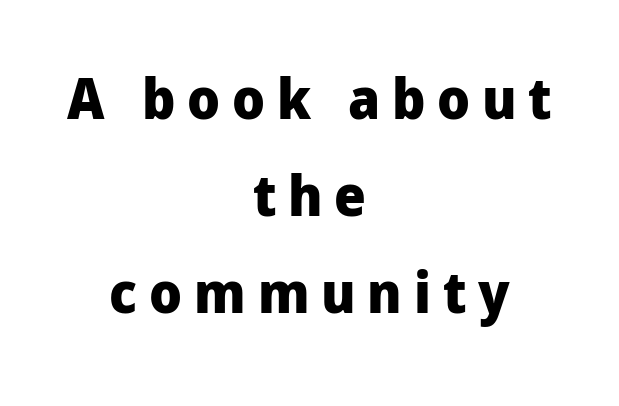
The image shows 56 px heavy sans-serif type, upright; set centered, line spacing 1.73x, unusually wide letter spacing (+0.21 em), not underlined; low stroke contrast and a medium x-height.
